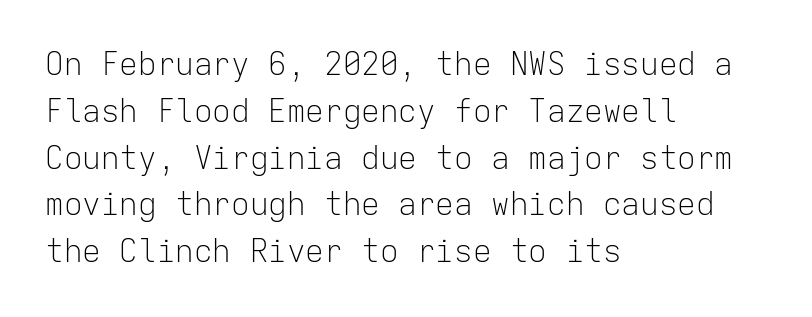
Line beginnings align vertically; line endings do not. The space beneath each line is pristine and unruled. Looks like terminal output: every glyph gets an equal slot. Quick note: interline space is typical.
